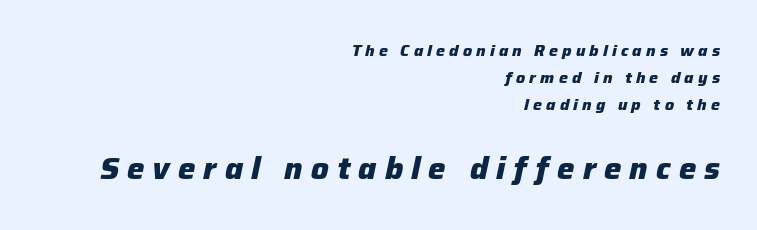
{"italic": "yes", "lean": "right", "slant_degrees": 12, "bold": "yes", "weight": "heavy", "width": "normal", "stroke_contrast": "low", "x_height": "medium", "monospaced": "no", "underline": "no", "align": "right", "line_spacing": "normal", "line_spacing_ratio": 1.69, "letter_spacing": "wide", "letter_spacing_em": 0.26, "larger_block": "second", "size_ratio": 1.94, "glyph_px": 31}
